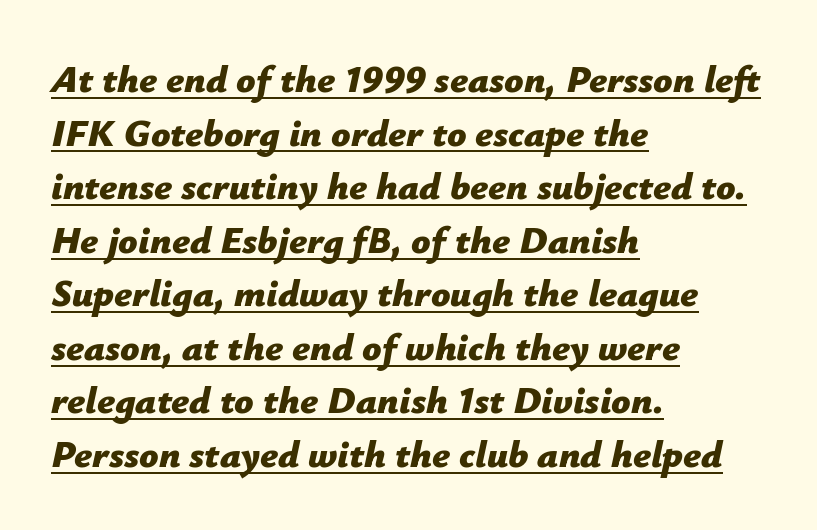
Q: Is the text bold? A: Yes.
Q: Is the text italic (slanted)? A: Yes, it leans right by about 12 degrees.
Q: Is the text underlined? A: Yes.
Q: How is the paragraph aligned? A: Left-aligned.
Q: Is the spacing between letters normal or unusually wide? A: Normal.
Q: Is the spacing between lines tight, normal or loose? A: Normal.
Q: Width (condensed, normal, or wide)? A: Normal.
Q: Stroke contrast? A: Low.
Q: x-height? A: Medium.
Q: Monospaced? A: No.
